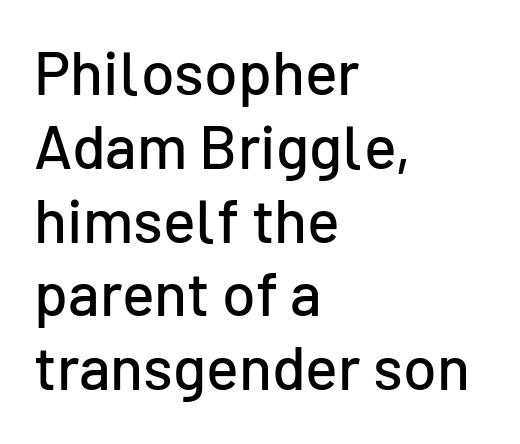
The image shows 61 px sans-serif type, upright; set left-aligned, line spacing 1.21x, normal letter spacing, not underlined; low stroke contrast and a medium x-height.
